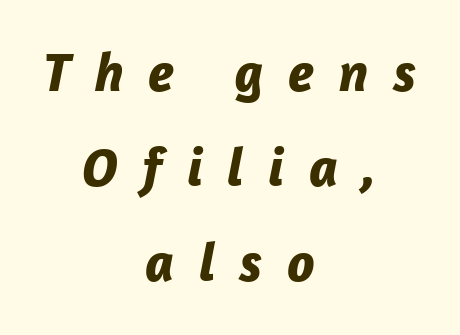
{"italic": "yes", "lean": "right", "slant_degrees": 12, "bold": "yes", "weight": "bold", "width": "normal", "stroke_contrast": "low", "x_height": "medium", "monospaced": "no", "underline": "no", "align": "center", "line_spacing_ratio": 1.73, "letter_spacing": "wide", "letter_spacing_em": 0.44, "glyph_px": 55}
